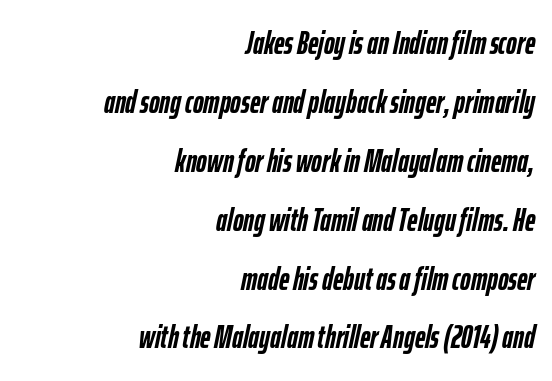
Q: Is the text bold? A: Yes.
Q: Is the text italic (slanted)? A: Yes, it leans right by about 12 degrees.
Q: Is the text underlined? A: No.
Q: How is the paragraph aligned? A: Right-aligned.
Q: Is the spacing between letters normal or unusually wide? A: Normal.
Q: Width (condensed, normal, or wide)? A: Condensed.
Q: Stroke contrast? A: Low.
Q: x-height? A: Medium.
Q: Monospaced? A: No.
